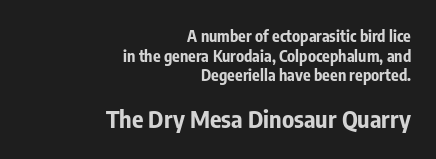
Q: Is the text bold? A: Yes.
Q: Is the text italic (slanted)? A: No, it is upright.
Q: Is the text underlined? A: No.
Q: How is the paragraph aligned? A: Right-aligned.
Q: Is the spacing between letters normal or unusually wide? A: Normal.
Q: Which block of text is set in a larger size, the first (top) or the second (bottom)? A: The second (bottom) one.
